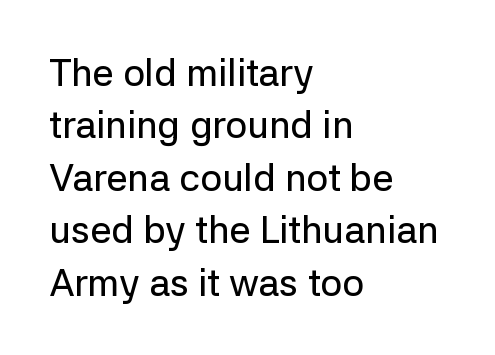
{"serif": "no", "italic": "no", "width": "normal", "stroke_contrast": "low", "x_height": "medium", "monospaced": "no", "underline": "no", "align": "left", "line_spacing": "normal", "line_spacing_ratio": 1.38, "letter_spacing": "normal", "letter_spacing_em": 0.0, "glyph_px": 38}
